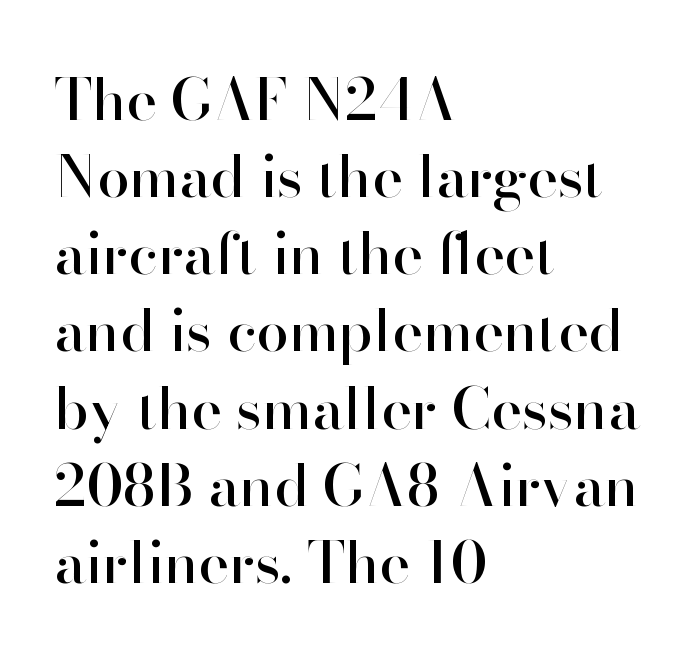
Short note: letters normally spaced. The letters advance in unequal steps, a hallmark of proportional type. Honestly, there is no underline to notice here at all. Evenly set lines give the paragraph a standard silhouette.
